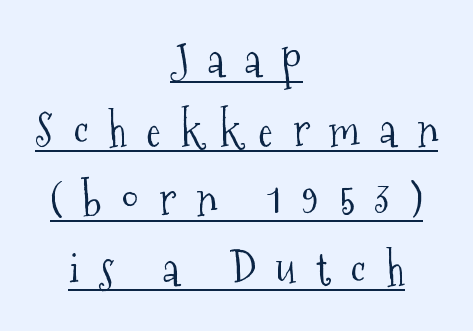
The image shows 44 px light, condensed serif type, upright; set centered, normal line spacing (1.58x), unusually wide letter spacing (+0.45 em), underlined; medium stroke contrast and a medium x-height.
